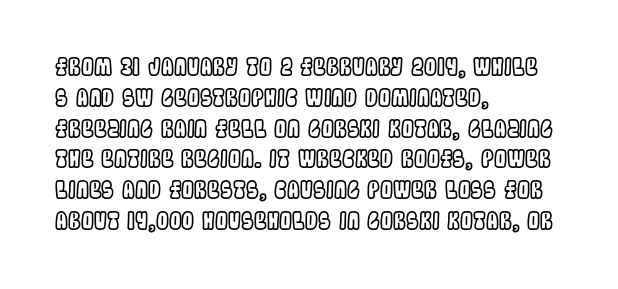
The image shows 23 px text type, upright; set left-aligned, normal line spacing (1.34x), normal letter spacing, not underlined.
